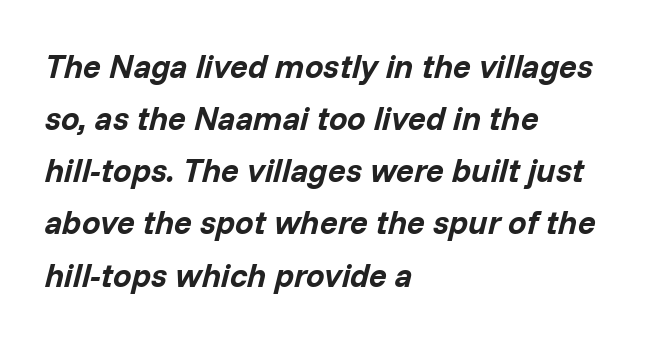
Is this a fixed-width face? No — the glyphs have proportional, varying widths. The lettering tilts uniformly, giving the passage an italic look. Leading: standard. The letters sit at their default tracking, neither squeezed nor spread. Heavy-handed strokes throughout: this text is bold. Every row of glyphs begins at an identical x-position on the left.
